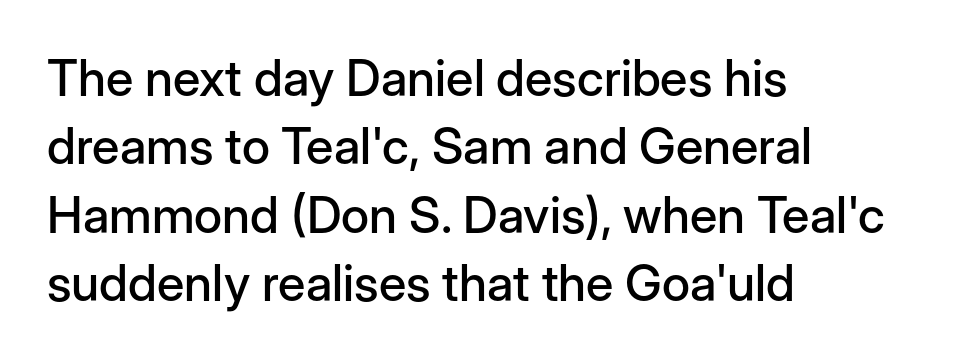
What kind of face is this? One without serifs — a sans. Each letter keeps its own natural width here, so spacing adapts to shape. Tall strokes in this sample are plumb rather than angled. The rendering anchors every line to the left-hand side. Here the glyphs are tracked normally, forming tight word shapes. The baseline area is clear.
